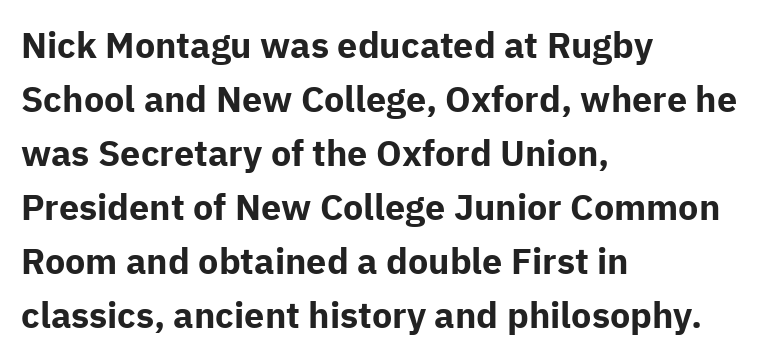
Q: Is the text bold? A: Yes.
Q: Is the text italic (slanted)? A: No, it is upright.
Q: Is the typeface a serif or a sans-serif typeface? A: Sans-serif.
Q: Is the text underlined? A: No.
Q: How is the paragraph aligned? A: Left-aligned.
Q: Is the spacing between letters normal or unusually wide? A: Normal.
Q: Is the spacing between lines tight, normal or loose? A: Normal.
Q: Width (condensed, normal, or wide)? A: Normal.
Q: Stroke contrast? A: Low.
Q: x-height? A: Medium.
Q: Monospaced? A: No.
